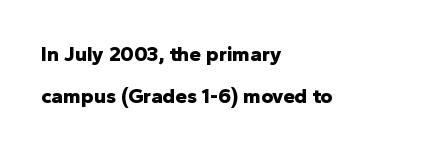
{"italic": "no", "bold": "yes", "underline": "no", "align": "left", "line_spacing": "loose", "line_spacing_ratio": 2.01, "letter_spacing": "normal", "letter_spacing_em": 0.0, "glyph_px": 21}
